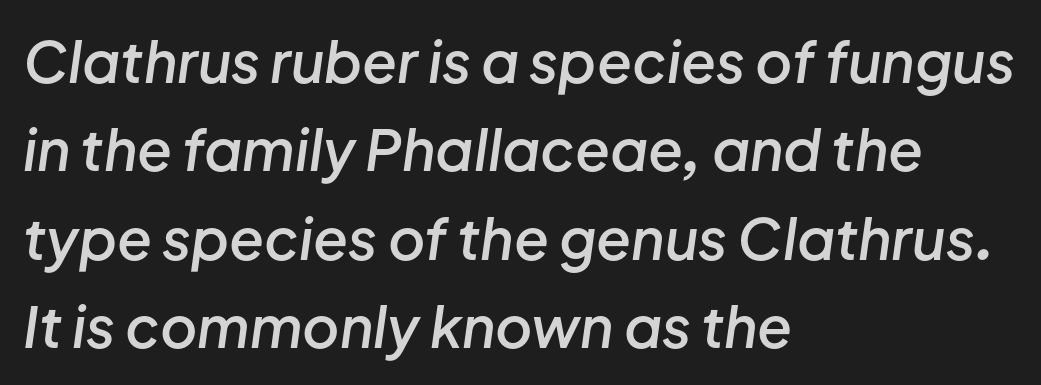
{"italic": "yes", "lean": "right", "slant_degrees": 8, "bold": "semi", "weight": "semibold", "width": "normal", "stroke_contrast": "low", "x_height": "medium", "monospaced": "no", "underline": "no", "align": "left", "line_spacing": "normal", "line_spacing_ratio": 1.55, "letter_spacing": "normal", "letter_spacing_em": 0.0, "glyph_px": 57}
